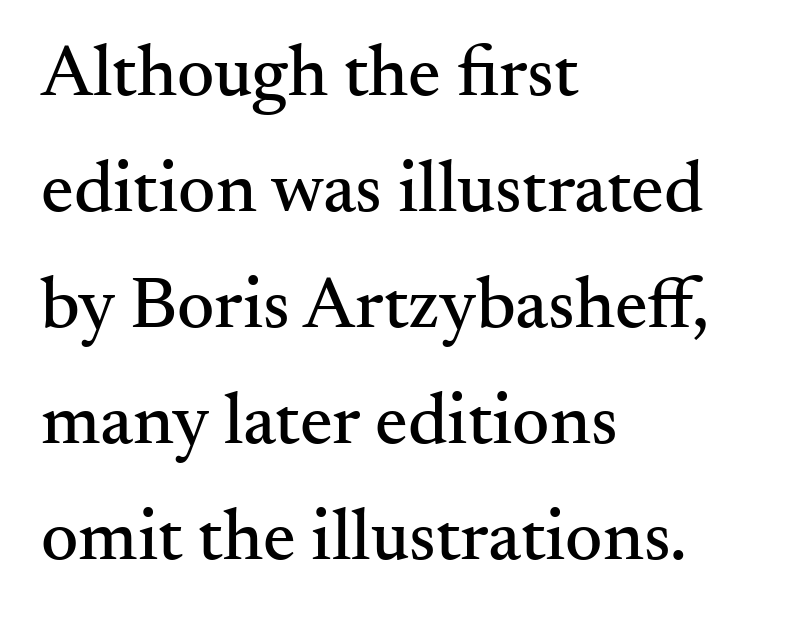
The image shows 73 px serif type, upright; set left-aligned, normal line spacing (1.59x), normal letter spacing, not underlined; medium stroke contrast and a small x-height.
